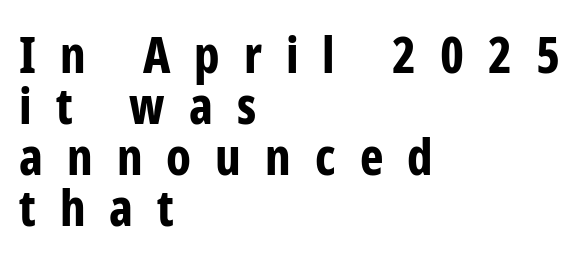
The rendering anchors every line to the left-hand side. This is the regular roman posture of the typeface. Do the characters align in a grid? No, the font is proportional. Descender tails drop into unmarked territory. The passage shown is emphatically bold.
